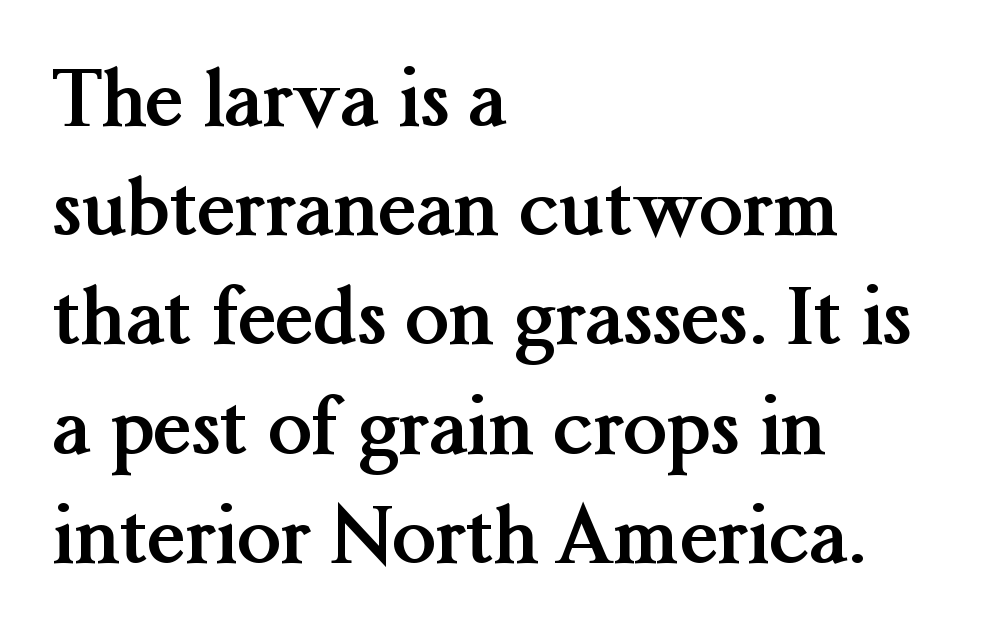
Character widths vary here, with narrow letters taking less room than wide ones. Stroke terminals: seriffed. Notice how descenders clear the ascenders below comfortably — that's standard leading. Chunky letters — that's bold for sure. The axis of the letterforms is exactly vertical.
